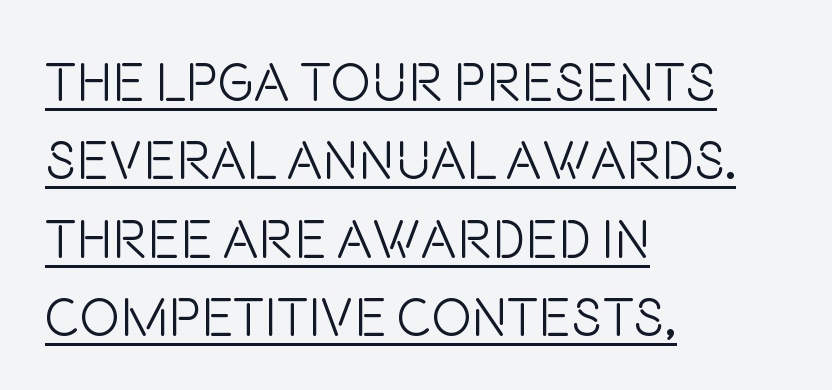
{"serif": "no", "italic": "no", "bold": "no", "weight": "light", "width": "condensed", "stroke_contrast": "low", "x_height": "large", "monospaced": "no", "underline": "yes", "align": "left", "line_spacing": "normal", "line_spacing_ratio": 1.45, "letter_spacing": "normal", "letter_spacing_em": 0.0, "glyph_px": 54}
